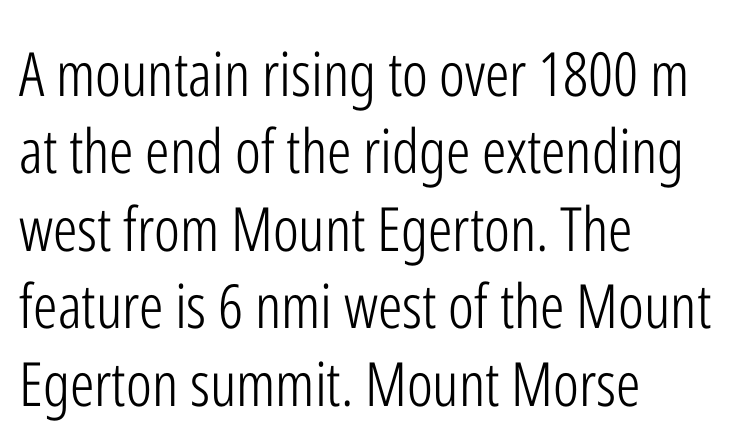
The image shows 61 px light, condensed sans-serif type, upright; set left-aligned, normal line spacing (1.27x), normal letter spacing, not underlined; low stroke contrast and a medium x-height.
